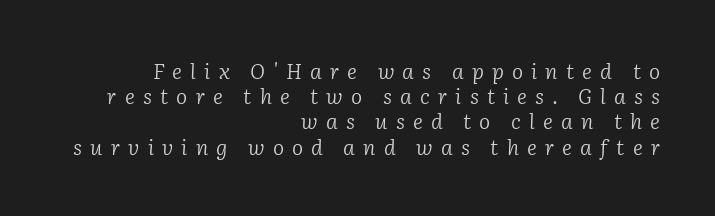
The lettering tilts uniformly, giving the passage an italic look. The cut favours lightness, reaching ordinary text weight at its darkest. Compared with a flush-left layout, this one pins lines to the opposite, right side. The tracking jumps out immediately: characters are airy and widely separated. Plain, unruled lines of type.
